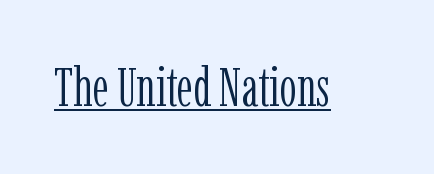
Q: Is the text bold? A: No.
Q: Is the text italic (slanted)? A: No, it is upright.
Q: Is the typeface a serif or a sans-serif typeface? A: Serif.
Q: Is the text underlined? A: Yes.
Q: Is the spacing between letters normal or unusually wide? A: Normal.
Q: Width (condensed, normal, or wide)? A: Condensed.
Q: Stroke contrast? A: Low.
Q: x-height? A: Medium.
Q: Monospaced? A: No.
